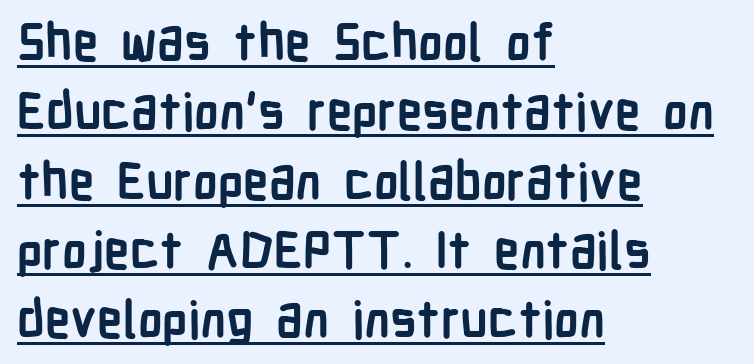
The glyphs are accompanied by a horizontal stroke just below them. You could call the tracking neutral — neither tight nor loose. Weight: bold. In CSS terms this would be text-align: left. Examine the stroke ends and you'll find no serifs.
